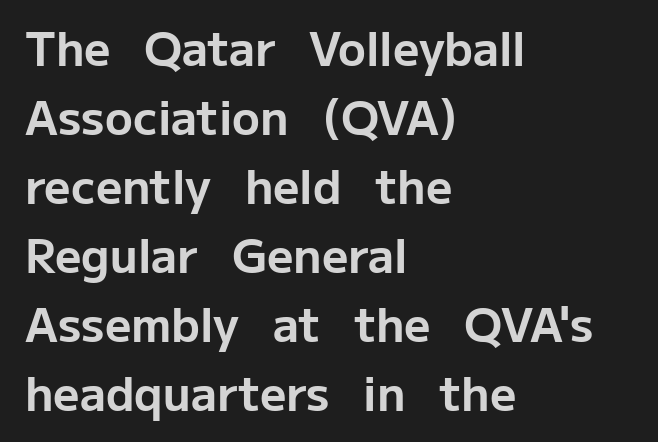
The type family on display is of the sans-serif kind. The face used here is proportionally spaced, like ordinary book or web type. The lettering stays uniformly vertical, giving the passage a roman look. The foot of each line stays bare and open. The rendering uses a moderate line-height, typical for paragraphs.
